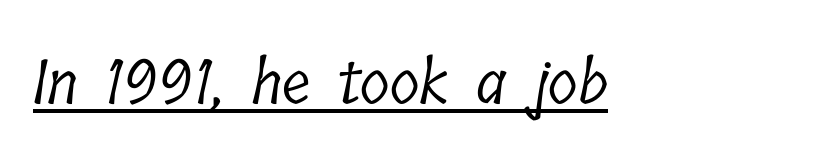
Q: Is the text bold? A: No.
Q: Is the typeface a serif or a sans-serif typeface? A: Serif.
Q: Is the text underlined? A: Yes.
Q: Is the spacing between letters normal or unusually wide? A: Normal.
Q: Width (condensed, normal, or wide)? A: Condensed.
Q: Stroke contrast? A: Low.
Q: x-height? A: Medium.
Q: Monospaced? A: No.
